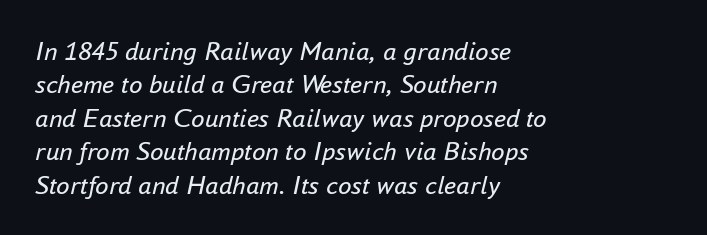
A light-to-regular cut is what we see here. The gaps between neighbouring characters are ordinary and unremarkable. Quick note: italic. Lines of text with bare space underneath. The typesetter chose a ragged-right arrangement here.
